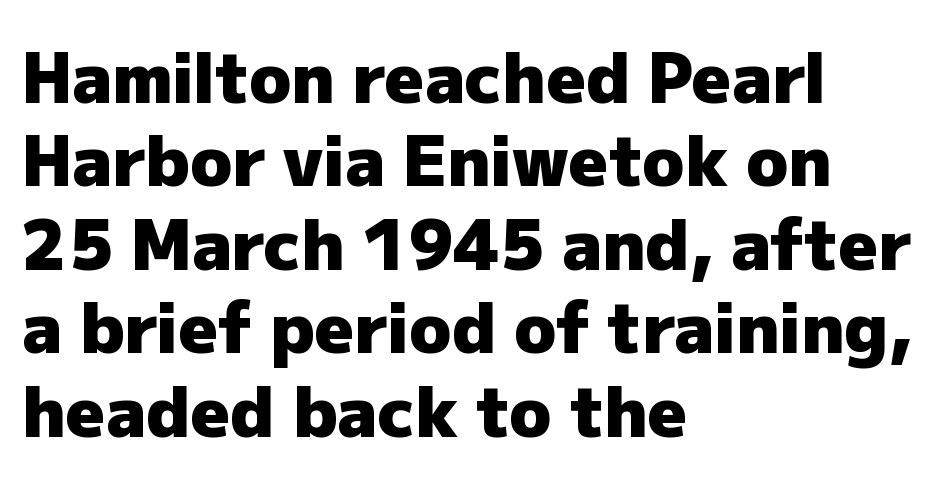
{"serif": "no", "italic": "no", "bold": "yes", "weight": "heavy", "width": "normal", "stroke_contrast": "low", "x_height": "medium", "monospaced": "no", "underline": "no", "align": "left", "line_spacing_ratio": 1.21, "letter_spacing": "normal", "letter_spacing_em": 0.0, "glyph_px": 69}
